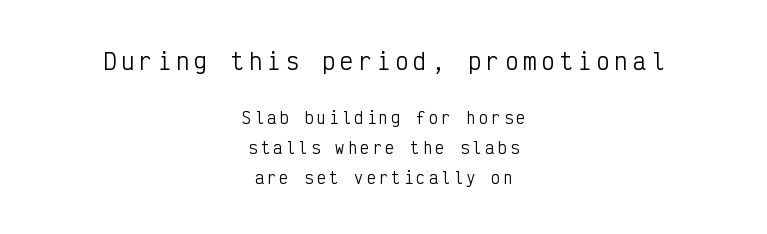
The image shows 22 px text type, upright; set centered, loose line spacing (2.01x), unusually wide letter spacing (+0.23 em), not underlined; the first (top) block is 1.47x larger.
